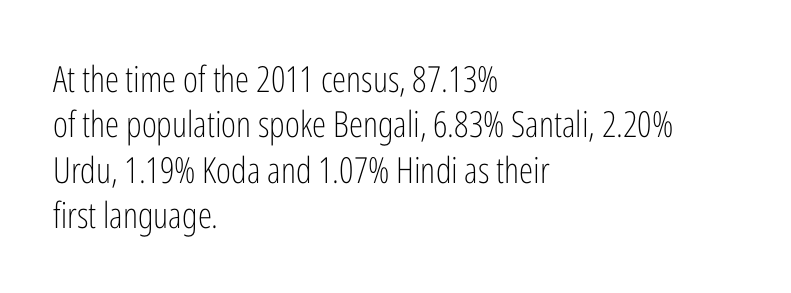
The image shows 36 px light, condensed sans-serif type, upright; set left-aligned, normal line spacing (1.26x), normal letter spacing, not underlined; low stroke contrast and a medium x-height.
